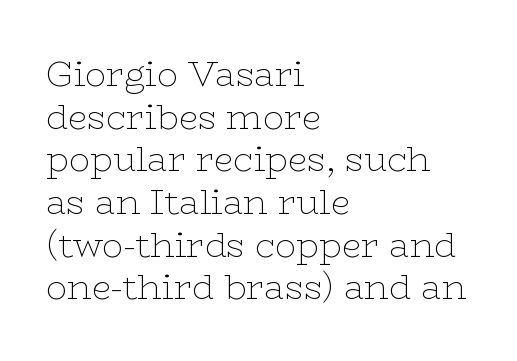
Short and long lines alike share a common starting point at left. Posture: vertical. Stroke thickness stays within the range of a standard reading face or lighter. The designer went with a serif here, giving each stem small feet. Note the varied advance widths — an 'i' is clearly narrower than an 'm'.
